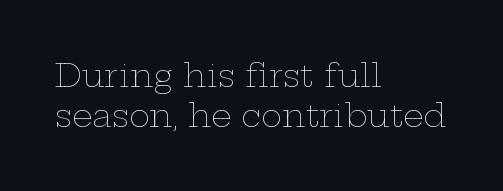
Q: Is the text bold? A: No.
Q: Is the text italic (slanted)? A: No, it is upright.
Q: Is the text underlined? A: No.
Q: How is the paragraph aligned? A: Left-aligned.
Q: Is the spacing between letters normal or unusually wide? A: Normal.
Q: Is the spacing between lines tight, normal or loose? A: Normal.
Q: Width (condensed, normal, or wide)? A: Wide.
Q: Stroke contrast? A: Low.
Q: x-height? A: Medium.
Q: Monospaced? A: No.
